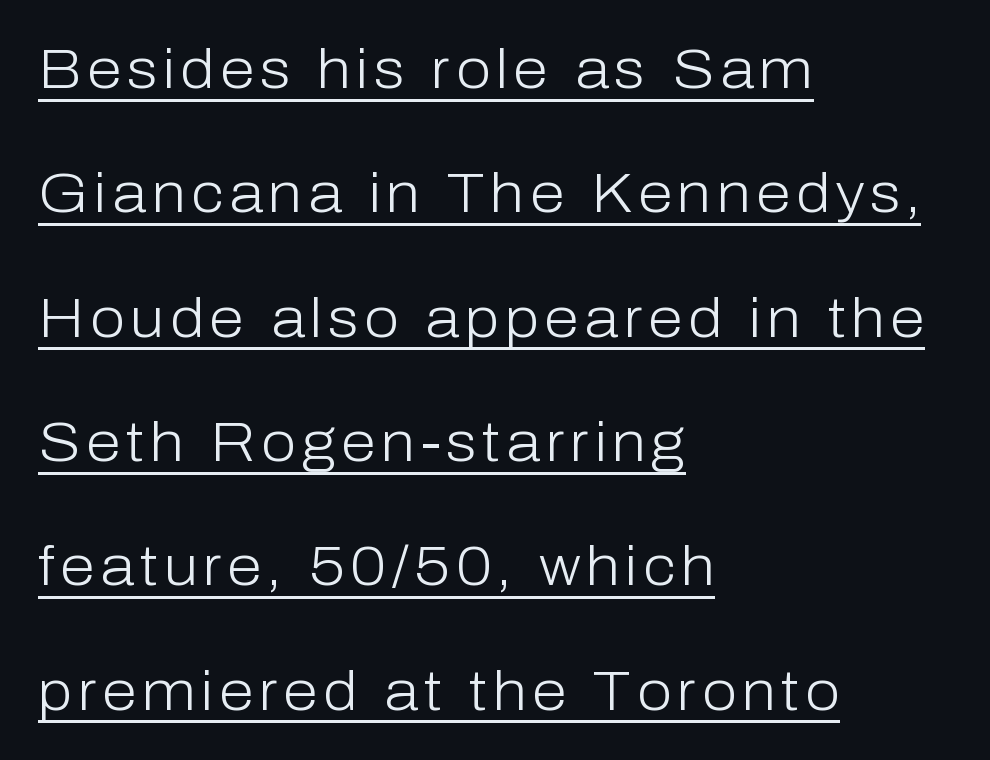
{"serif": "no", "italic": "no", "bold": "no", "weight": "light", "width": "normal", "stroke_contrast": "low", "x_height": "medium", "monospaced": "no", "underline": "yes", "align": "left", "line_spacing": "loose", "line_spacing_ratio": 2.22, "glyph_px": 56}
